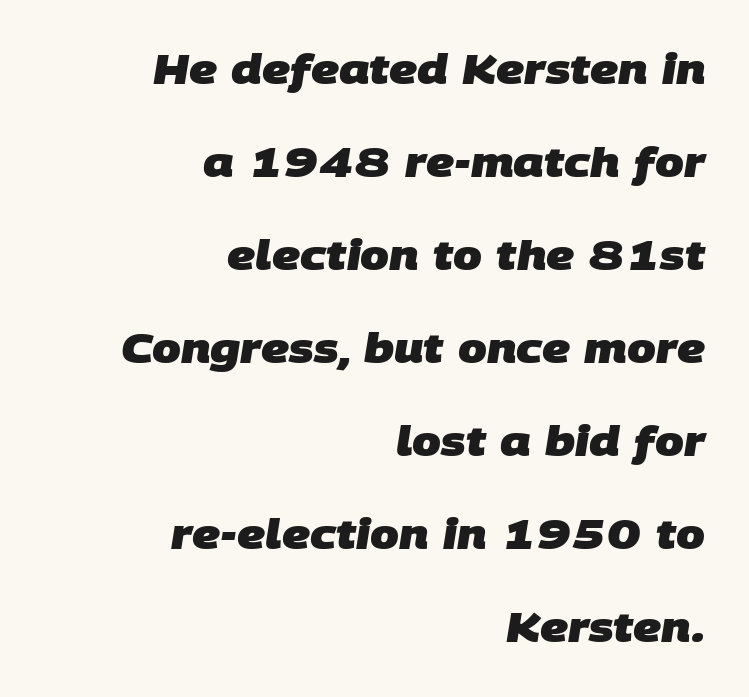
{"serif": "no", "bold": "yes", "weight": "heavy", "width": "normal", "stroke_contrast": "low", "x_height": "large", "monospaced": "no", "underline": "no", "align": "right", "line_spacing": "loose", "line_spacing_ratio": 2.27, "letter_spacing": "normal", "letter_spacing_em": 0.0, "glyph_px": 41}
